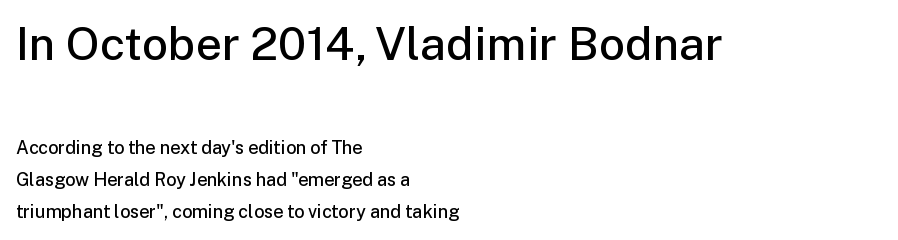
The image shows 46 px semibold sans-serif type, upright; set left-aligned, line spacing 1.8x, normal letter spacing, not underlined; the first (top) block is 2.56x larger; low stroke contrast and a medium x-height.
